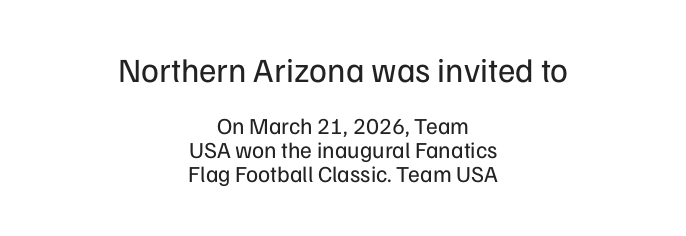
The words here are not underlined. Notice how the stems are strictly vertical — no italics here. A centered setting, common on invitations and titles, is used for this passage. Look at the bottom of the vertical strokes: they stop flat, with no serifs. Heft: none added — not bold. Does the leading feel generous? Not at all — it's pinched.
